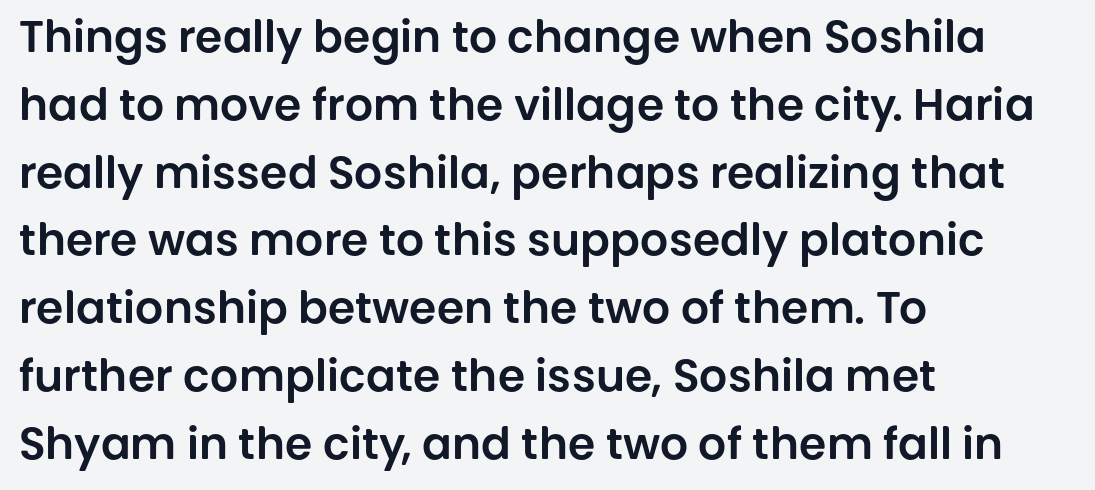
The gaps between neighbouring characters are ordinary and unremarkable. Nope, not italic — everything's standing straight. Words float on clear page, feet unadorned. If you drew a ruler down the left edge, every line would touch it.
